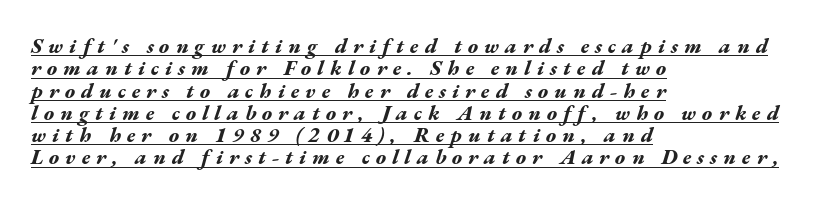
Q: Is the text bold? A: Yes.
Q: Is the text italic (slanted)? A: Yes, it leans right by about 17 degrees.
Q: Is the text underlined? A: Yes.
Q: How is the paragraph aligned? A: Left-aligned.
Q: Is the spacing between letters normal or unusually wide? A: Unusually wide.
Q: Is the spacing between lines tight, normal or loose? A: Tight.
